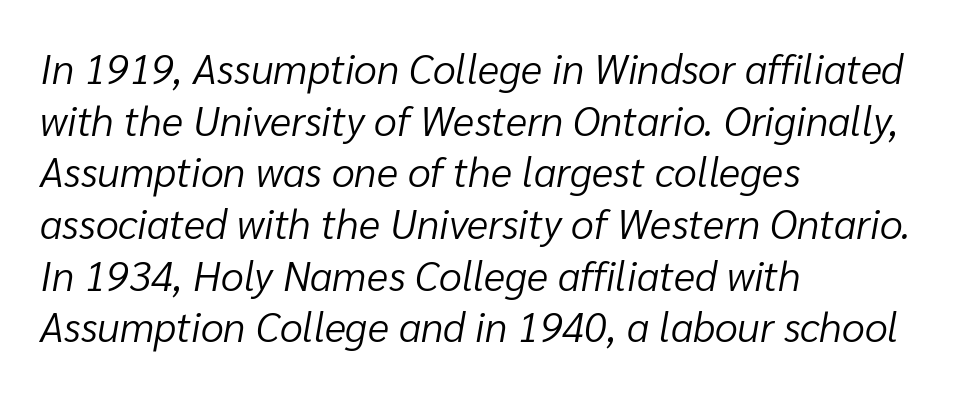
Q: Is the text bold? A: No.
Q: Is the text italic (slanted)? A: Yes, it leans right by about 10 degrees.
Q: Is the text underlined? A: No.
Q: How is the paragraph aligned? A: Left-aligned.
Q: Is the spacing between letters normal or unusually wide? A: Normal.
Q: Is the spacing between lines tight, normal or loose? A: Normal.
Q: Width (condensed, normal, or wide)? A: Normal.
Q: Stroke contrast? A: Low.
Q: x-height? A: Medium.
Q: Monospaced? A: No.
